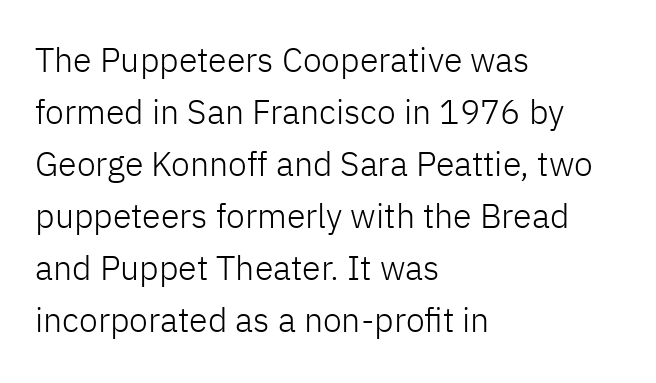
Q: Is the text bold? A: No.
Q: Is the text italic (slanted)? A: No, it is upright.
Q: Is the typeface a serif or a sans-serif typeface? A: Sans-serif.
Q: Is the text underlined? A: No.
Q: How is the paragraph aligned? A: Left-aligned.
Q: Is the spacing between letters normal or unusually wide? A: Normal.
Q: Is the spacing between lines tight, normal or loose? A: Normal.
Q: Width (condensed, normal, or wide)? A: Normal.
Q: Stroke contrast? A: Low.
Q: x-height? A: Medium.
Q: Monospaced? A: No.
